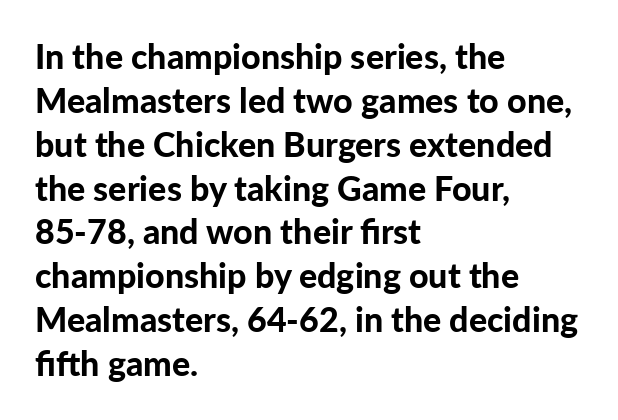
{"serif": "no", "italic": "no", "bold": "yes", "weight": "bold", "width": "normal", "stroke_contrast": "low", "x_height": "medium", "monospaced": "no", "underline": "no", "align": "left", "line_spacing": "normal", "line_spacing_ratio": 1.29, "letter_spacing": "normal", "letter_spacing_em": 0.0, "glyph_px": 34}
